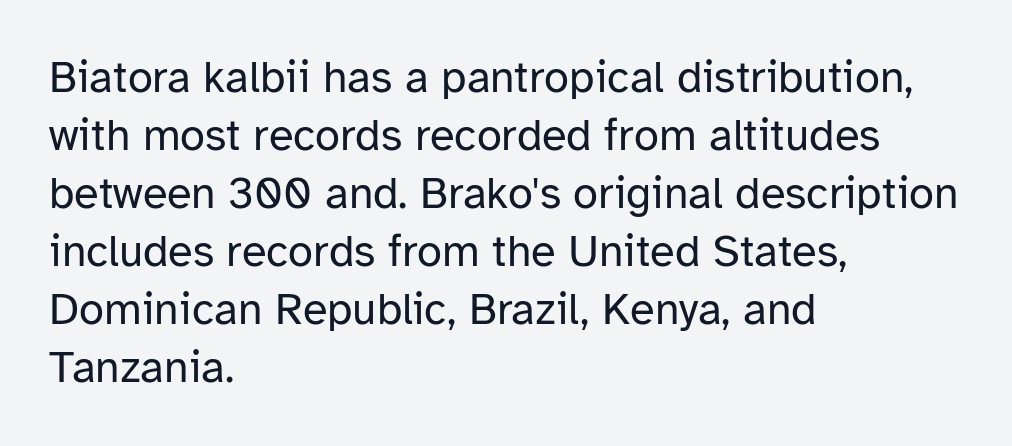
Q: Is the text bold? A: No.
Q: Is the text italic (slanted)? A: No, it is upright.
Q: Is the typeface a serif or a sans-serif typeface? A: Sans-serif.
Q: Is the text underlined? A: No.
Q: How is the paragraph aligned? A: Left-aligned.
Q: Is the spacing between letters normal or unusually wide? A: Normal.
Q: Is the spacing between lines tight, normal or loose? A: Normal.
Q: Width (condensed, normal, or wide)? A: Normal.
Q: Stroke contrast? A: Low.
Q: x-height? A: Medium.
Q: Monospaced? A: No.
